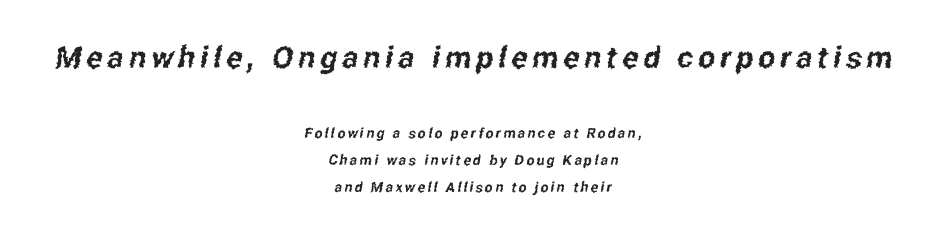
The image shows 30 px condensed sans-serif type; set centered, loose line spacing (1.93x), not underlined; the first (top) block is 2.14x larger; low stroke contrast and a medium x-height.
